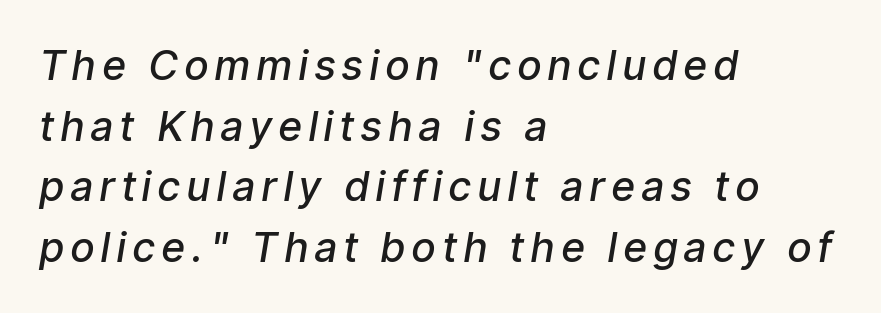
{"italic": "yes", "lean": "right", "slant_degrees": 9, "bold": "semi", "weight": "semibold", "width": "condensed", "stroke_contrast": "low", "x_height": "medium", "monospaced": "no", "underline": "no", "align": "left", "line_spacing": "normal", "line_spacing_ratio": 1.48, "glyph_px": 41}
